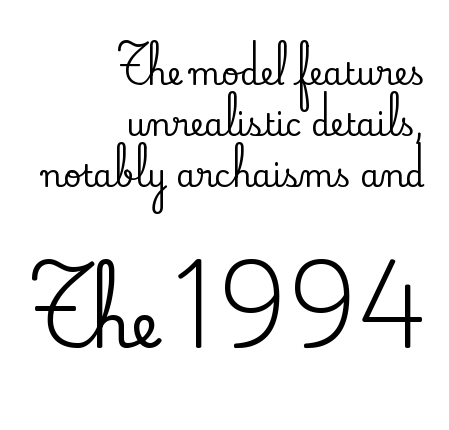
Q: Is the text italic (slanted)? A: No, it is upright.
Q: Is the typeface a serif or a sans-serif typeface? A: Serif.
Q: Is the text underlined? A: No.
Q: How is the paragraph aligned? A: Right-aligned.
Q: Is the spacing between letters normal or unusually wide? A: Normal.
Q: Is the spacing between lines tight, normal or loose? A: Normal.
Q: Which block of text is set in a larger size, the first (top) or the second (bottom)? A: The second (bottom) one.
Q: Width (condensed, normal, or wide)? A: Normal.
Q: Stroke contrast? A: Low.
Q: x-height? A: Small.
Q: Monospaced? A: No.
